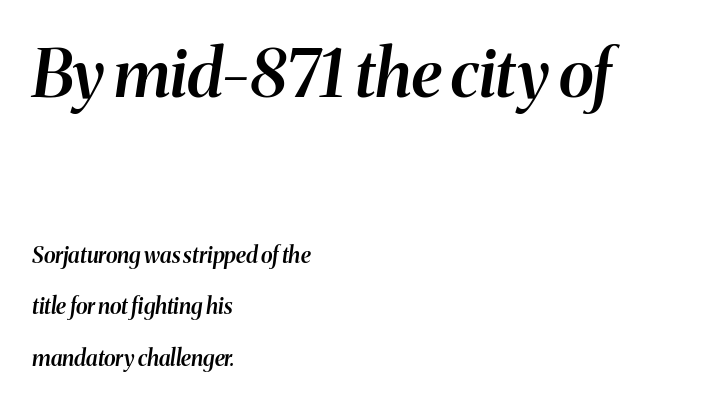
Q: Is the text bold? A: Semi-bold.
Q: Is the text italic (slanted)? A: Yes, it leans right by about 8 degrees.
Q: Is the text underlined? A: No.
Q: How is the paragraph aligned? A: Left-aligned.
Q: Is the spacing between letters normal or unusually wide? A: Normal.
Q: Is the spacing between lines tight, normal or loose? A: Loose.
Q: Which block of text is set in a larger size, the first (top) or the second (bottom)? A: The first (top) one.
Q: Width (condensed, normal, or wide)? A: Normal.
Q: Stroke contrast? A: Medium.
Q: x-height? A: Medium.
Q: Monospaced? A: No.
